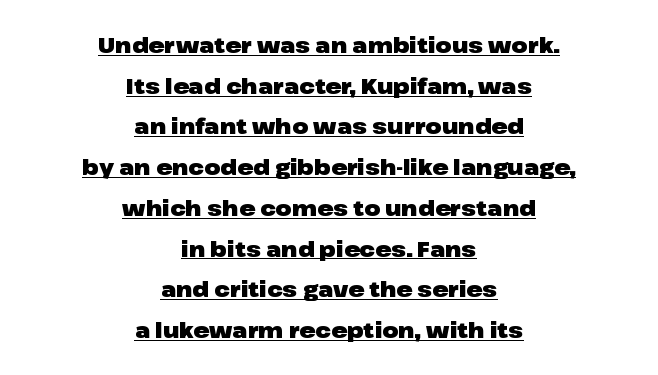
The image shows 21 px bold type, upright; set centered, loose line spacing (1.94x), normal letter spacing, underlined.
